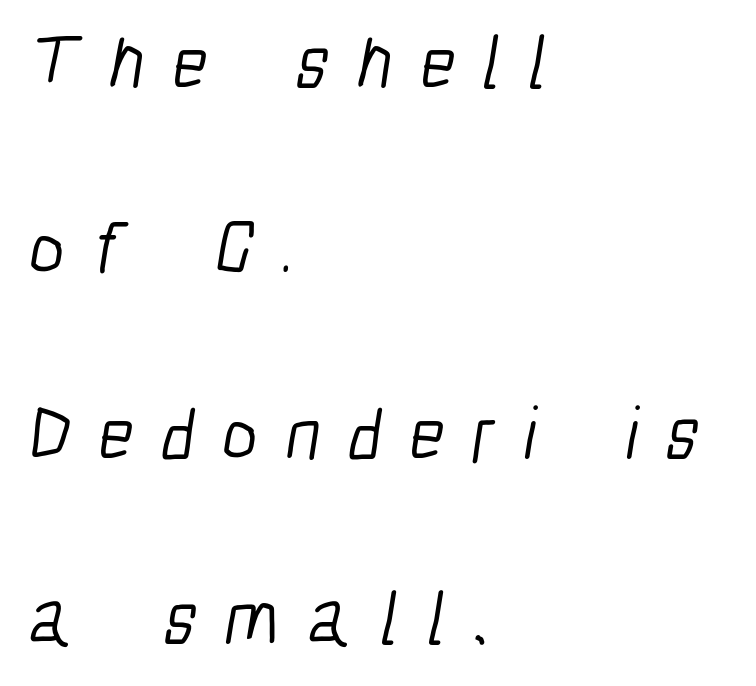
The image shows 76 px light, condensed sans-serif type; set left-aligned, loose line spacing (2.44x), unusually wide letter spacing (+0.36 em), not underlined; low stroke contrast and a medium x-height.
